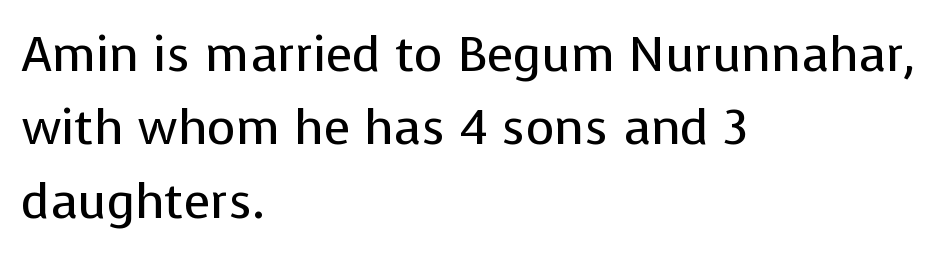
Q: Is the text bold? A: No.
Q: Is the text italic (slanted)? A: No, it is upright.
Q: Is the typeface a serif or a sans-serif typeface? A: Sans-serif.
Q: Is the text underlined? A: No.
Q: How is the paragraph aligned? A: Left-aligned.
Q: Is the spacing between letters normal or unusually wide? A: Normal.
Q: Is the spacing between lines tight, normal or loose? A: Normal.
Q: Width (condensed, normal, or wide)? A: Normal.
Q: Stroke contrast? A: Low.
Q: x-height? A: Medium.
Q: Monospaced? A: No.
